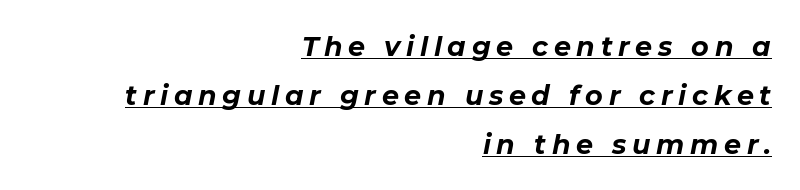
Q: Is the text bold? A: Yes.
Q: Is the text italic (slanted)? A: Yes, it leans right by about 11 degrees.
Q: Is the text underlined? A: Yes.
Q: How is the paragraph aligned? A: Right-aligned.
Q: Is the spacing between letters normal or unusually wide? A: Unusually wide.
